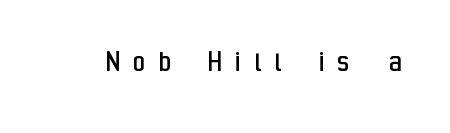
Q: Is the text bold? A: No.
Q: Is the text italic (slanted)? A: No, it is upright.
Q: Is the typeface a serif or a sans-serif typeface? A: Sans-serif.
Q: Is the text underlined? A: No.
Q: Is the spacing between letters normal or unusually wide? A: Unusually wide.
Q: Width (condensed, normal, or wide)? A: Condensed.
Q: Stroke contrast? A: Low.
Q: x-height? A: Medium.
Q: Monospaced? A: No.
